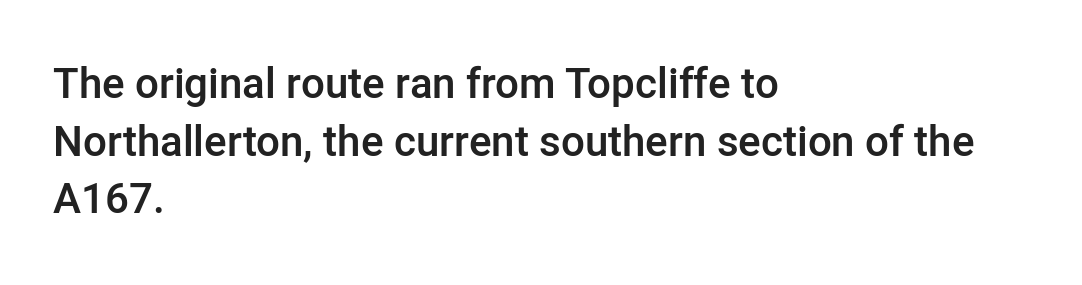
{"serif": "no", "italic": "no", "bold": "semi", "weight": "semibold", "width": "normal", "stroke_contrast": "low", "x_height": "medium", "monospaced": "no", "underline": "no", "align": "left", "line_spacing": "normal", "line_spacing_ratio": 1.37, "letter_spacing": "normal", "letter_spacing_em": 0.0, "glyph_px": 42}
